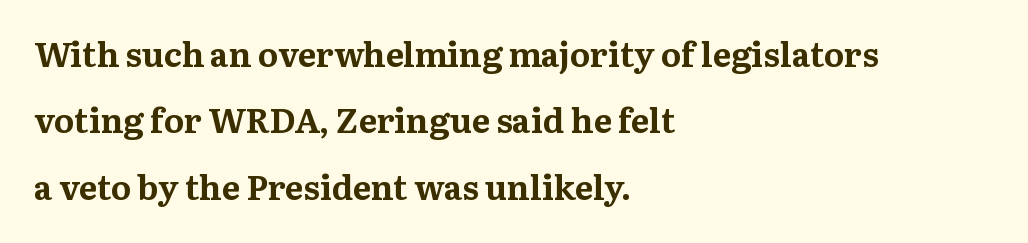
Q: Is the text bold? A: Yes.
Q: Is the text italic (slanted)? A: No, it is upright.
Q: Is the typeface a serif or a sans-serif typeface? A: Serif.
Q: Is the text underlined? A: No.
Q: How is the paragraph aligned? A: Left-aligned.
Q: Is the spacing between letters normal or unusually wide? A: Normal.
Q: Is the spacing between lines tight, normal or loose? A: Loose.
Q: Width (condensed, normal, or wide)? A: Normal.
Q: Stroke contrast? A: Medium.
Q: x-height? A: Medium.
Q: Monospaced? A: No.
